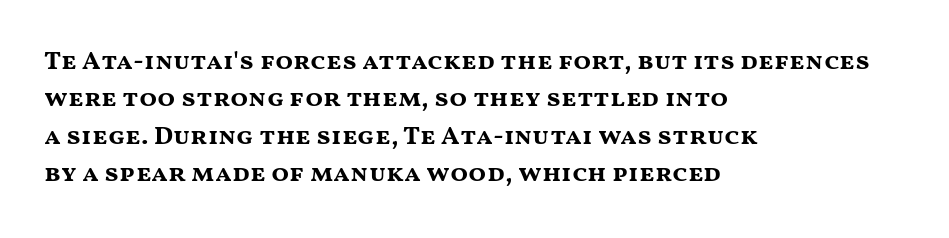
{"italic": "no", "bold": "yes", "underline": "no", "align": "left", "line_spacing": "normal", "line_spacing_ratio": 1.44, "letter_spacing": "normal", "letter_spacing_em": 0.0, "glyph_px": 26}
